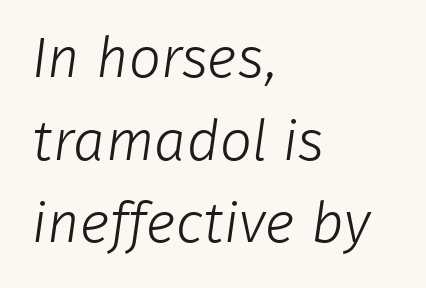
The vertical gap from one line to the next is medium. Typeset ragged right — the left edge is the straight one. Each letter keeps its own natural width here, so spacing adapts to shape. Unmarked baselines from the first word to the last. A typesetter would call this zero additional tracking. The face looks like a standard text weight, possibly lighter.
